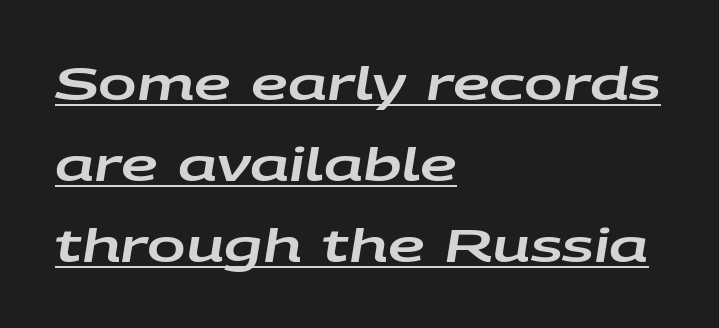
{"italic": "yes", "lean": "right", "slant_degrees": 9, "width": "wide", "stroke_contrast": "low", "x_height": "large", "monospaced": "no", "underline": "yes", "align": "left", "line_spacing_ratio": 1.76, "letter_spacing": "normal", "letter_spacing_em": 0.0, "glyph_px": 46}
